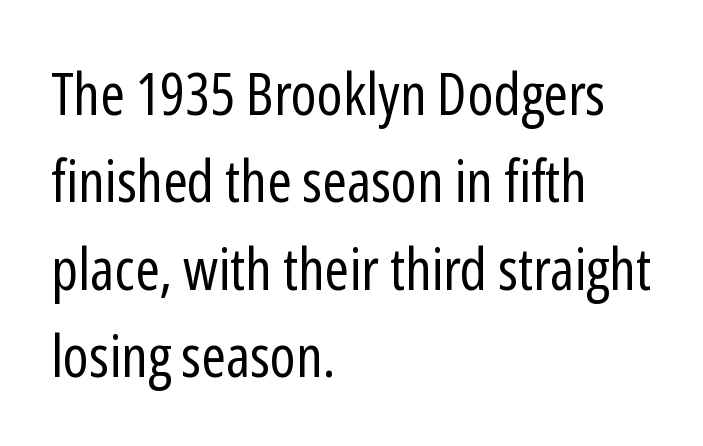
The baseline area is clear. Rows of type keep a routine distance in the vertical direction. This sample uses plain, unmodified letter spacing. Line starts are locked; line ends wander. Ordinary non-slanted type is in use. Think of a printed novel: that variable character pitch is what you see here.
